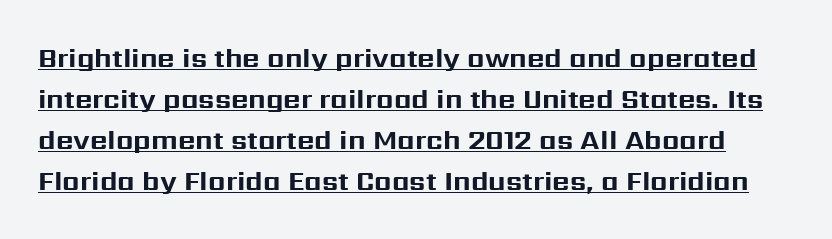
Q: Is the text bold? A: Yes.
Q: Is the text italic (slanted)? A: No, it is upright.
Q: Is the text underlined? A: Yes.
Q: Is the spacing between letters normal or unusually wide? A: Normal.
Q: Is the spacing between lines tight, normal or loose? A: Normal.
